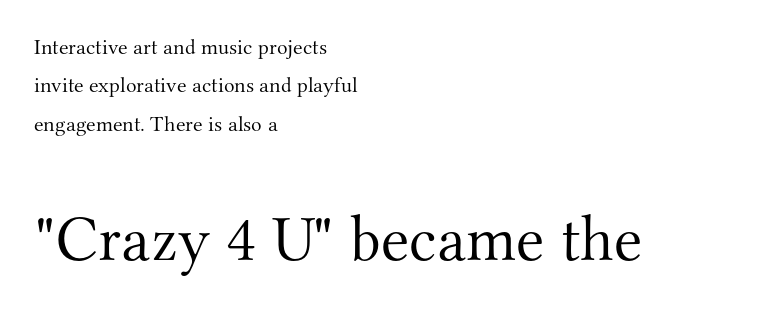
The image shows 65 px light serif type, upright; set left-aligned, line spacing 1.74x, normal letter spacing, not underlined; the second (bottom) block is 2.95x larger; medium stroke contrast and a small x-height.
